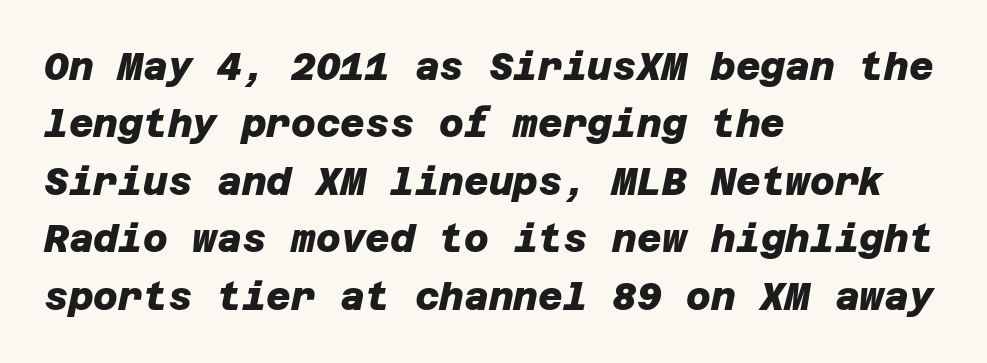
The image shows 38 px heavy sans-serif type; set left-aligned, normal line spacing (1.51x), normal letter spacing, not underlined; low stroke contrast and a large x-height.
